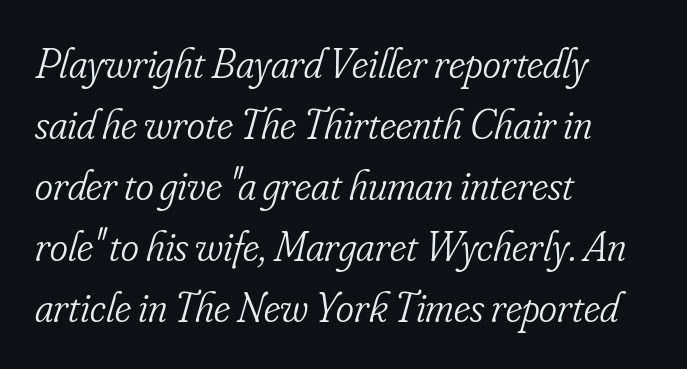
{"serif": "yes", "italic": "yes", "lean": "right", "slant_degrees": 16, "bold": "no", "weight": "light", "width": "condensed", "stroke_contrast": "low", "x_height": "small", "monospaced": "no", "underline": "no", "align": "left", "line_spacing": "normal", "line_spacing_ratio": 1.42, "letter_spacing": "normal", "letter_spacing_em": 0.0, "glyph_px": 43}
